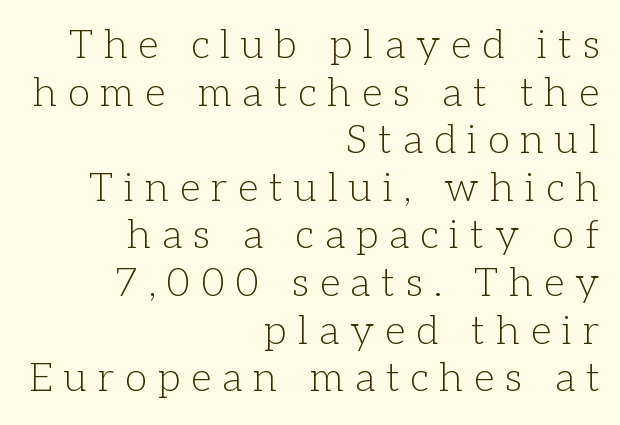
Regarding serifs, this sample has them. Caption: expanded tracking, letters set apart. You could not count columns in this text — the font is proportionally spaced. These lines were composed using upright roman letters.
